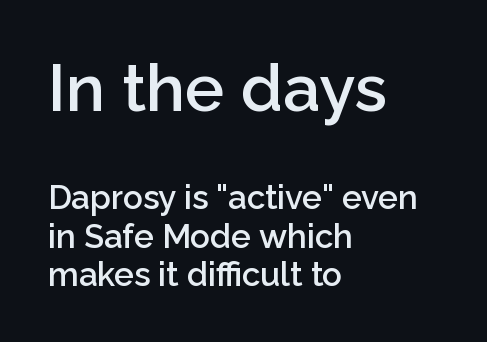
{"serif": "no", "italic": "no", "bold": "semi", "weight": "semibold", "width": "normal", "stroke_contrast": "low", "x_height": "medium", "monospaced": "no", "underline": "no", "align": "left", "line_spacing_ratio": 1.16, "letter_spacing": "normal", "letter_spacing_em": 0.0, "larger_block": "first", "size_ratio": 2.0, "glyph_px": 66}
